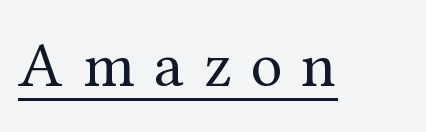
The image shows 64 px regular-weight serif type, upright; set unusually wide letter spacing (+0.31 em), underlined; medium stroke contrast and a medium x-height.
